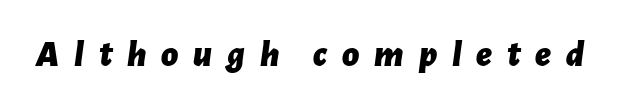
The image shows 37 px bold type, italic (leaning right); set unusually wide letter spacing (+0.4 em), not underlined; low stroke contrast and a medium x-height.
